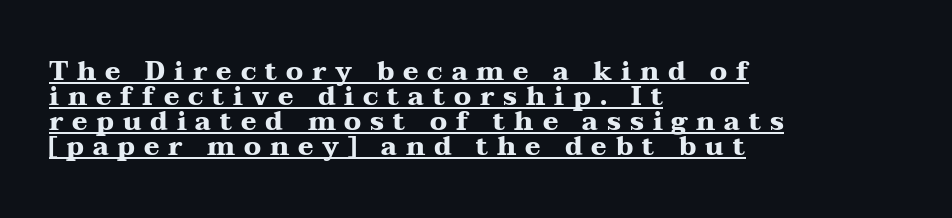
{"italic": "no", "bold": "yes", "underline": "yes", "align": "left", "line_spacing": "tight", "line_spacing_ratio": 0.96, "letter_spacing": "wide", "letter_spacing_em": 0.34, "glyph_px": 26}
